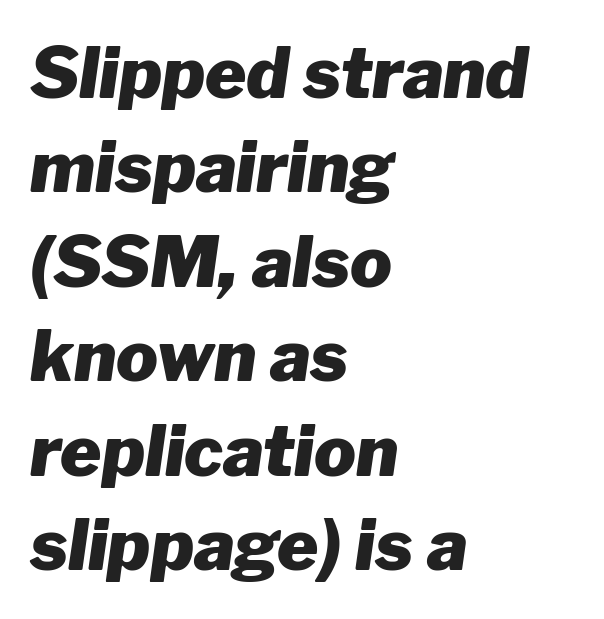
The image shows 70 px heavy type, italic (leaning right); set left-aligned, normal line spacing (1.35x), normal letter spacing, not underlined; low stroke contrast and a medium x-height.
